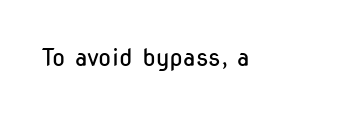
{"italic": "no", "bold": "no", "underline": "no", "letter_spacing": "normal", "letter_spacing_em": 0.0, "glyph_px": 24}
